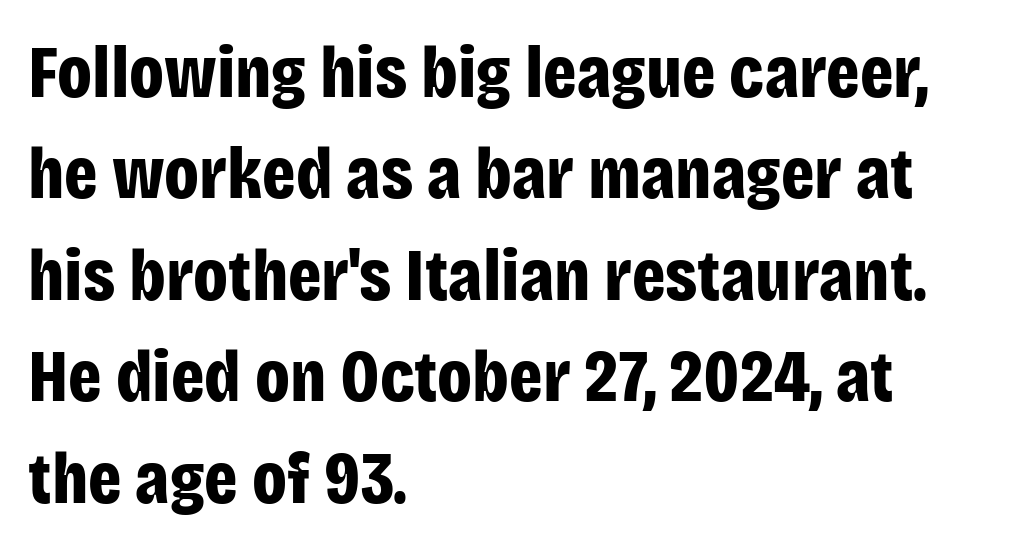
The image shows 74 px bold, condensed sans-serif type, upright; set left-aligned, normal line spacing (1.37x), normal letter spacing, not underlined; low stroke contrast and a large x-height.
